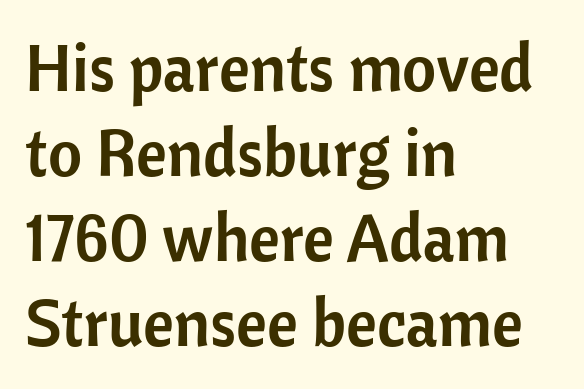
Clear beneath every line of the passage. Check where the strokes stop: nothing finishes them off — pure sans. The typesetter chose a ragged-right arrangement here. Posture: straight, roman, zero tilt. Here the designer chose a conventional face with non-uniform glyph widths.
